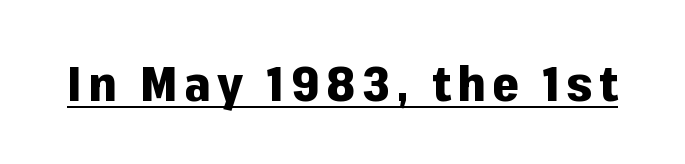
The image shows 48 px heavy sans-serif type, upright; set underlined; low stroke contrast and a medium x-height.
